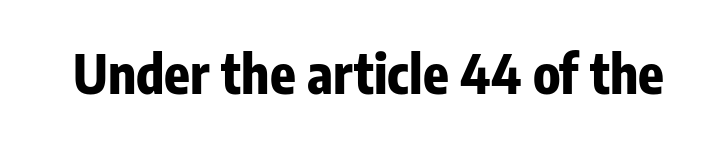
A sans-serif font was chosen for this passage. The face used here is proportionally spaced, like ordinary book or web type. The baseline area is clear. The sample has been set heavy, in full bold.
